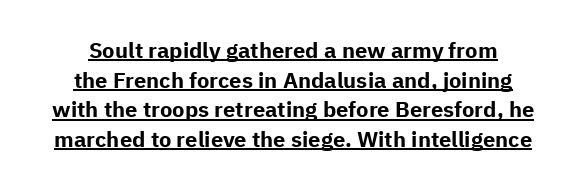
The image shows 22 px bold type, upright; set centered, normal line spacing (1.35x), normal letter spacing, underlined.
